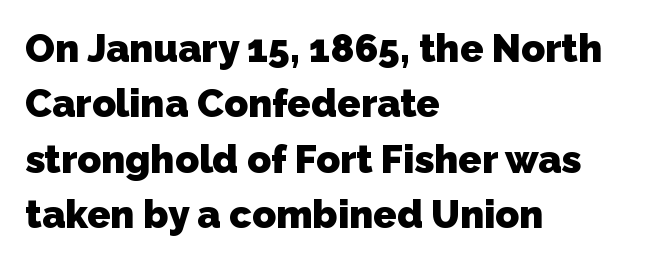
{"serif": "no", "bold": "yes", "weight": "heavy", "width": "normal", "stroke_contrast": "low", "x_height": "medium", "monospaced": "no", "underline": "no", "align": "left", "line_spacing": "normal", "line_spacing_ratio": 1.42, "letter_spacing": "normal", "letter_spacing_em": 0.0, "glyph_px": 39}
